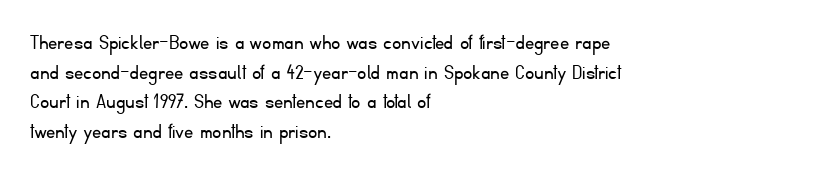
The image shows 23 px text type, upright; set left-aligned, normal line spacing (1.29x), normal letter spacing, not underlined.
